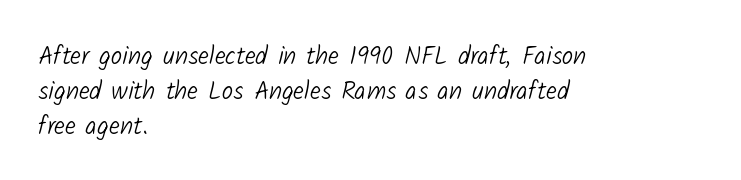
The image shows 25 px text type; set left-aligned, normal line spacing (1.4x), normal letter spacing, not underlined.
